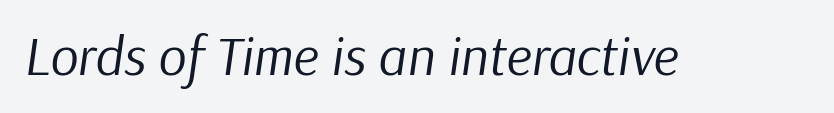
The image shows 55 px regular-weight type, italic (leaning right); set normal letter spacing, not underlined; low stroke contrast and a medium x-height.
